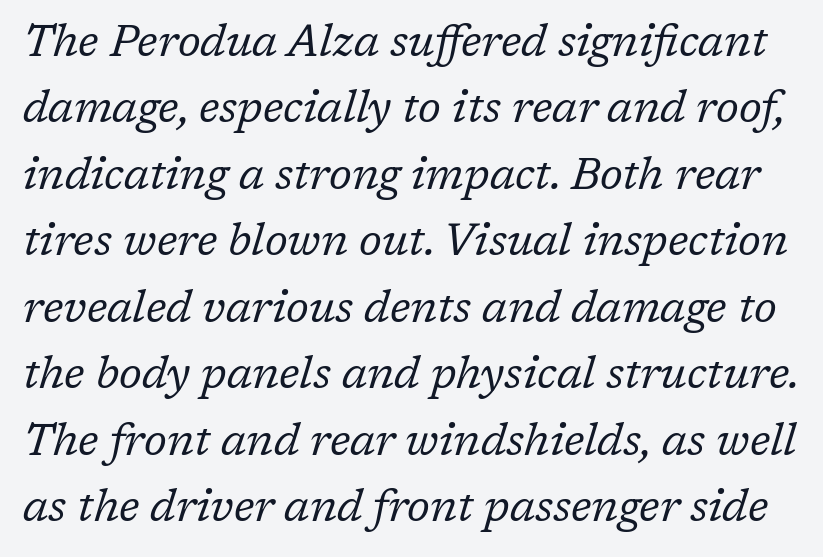
Q: Is the text bold? A: No.
Q: Is the text italic (slanted)? A: Yes, it leans right by about 17 degrees.
Q: Is the typeface a serif or a sans-serif typeface? A: Serif.
Q: Is the text underlined? A: No.
Q: Is the spacing between letters normal or unusually wide? A: Normal.
Q: Is the spacing between lines tight, normal or loose? A: Normal.
Q: Width (condensed, normal, or wide)? A: Normal.
Q: Stroke contrast? A: Low.
Q: x-height? A: Medium.
Q: Monospaced? A: No.
